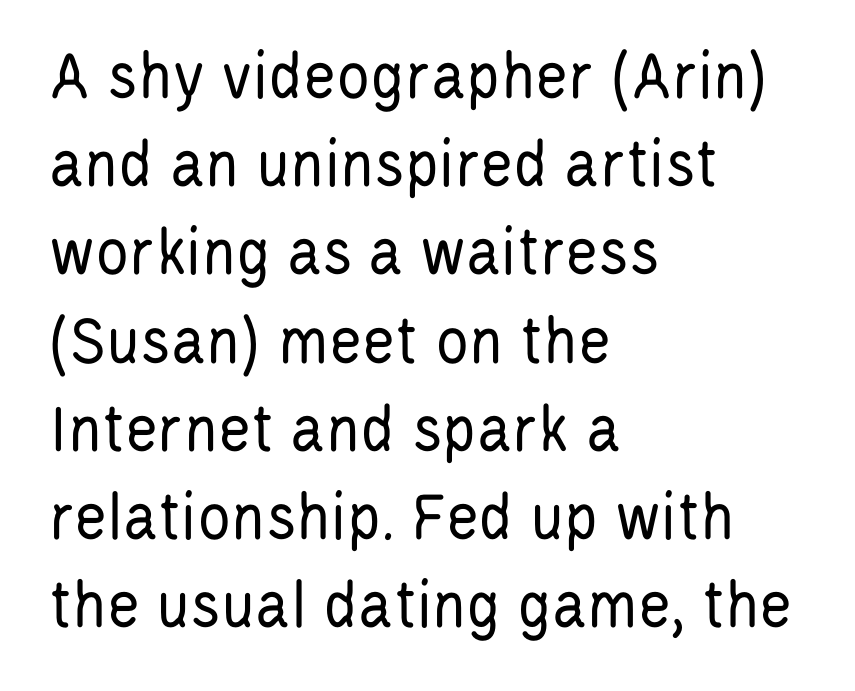
Think of a printed novel: that variable character pitch is what you see here. Interline gaps are of average width in this sample. Is there any slant? The stems are plumb. Counters stay open thanks to moderate or lighter strokes.
